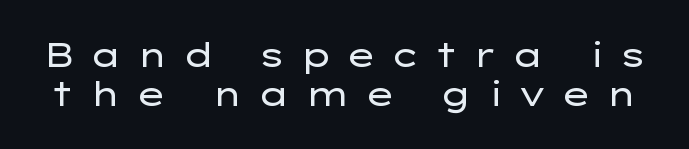
{"serif": "no", "italic": "no", "bold": "no", "weight": "regular", "width": "wide", "stroke_contrast": "low", "x_height": "medium", "monospaced": "no", "underline": "no", "line_spacing_ratio": 1.17, "letter_spacing": "wide", "letter_spacing_em": 0.42, "glyph_px": 33}
